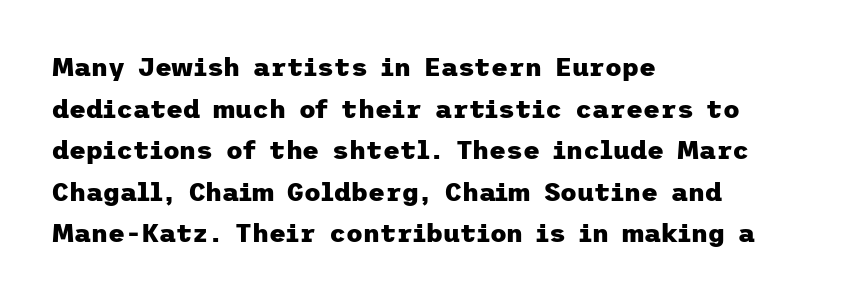
{"italic": "no", "bold": "yes", "underline": "no", "align": "left", "line_spacing": "normal", "line_spacing_ratio": 1.6, "letter_spacing": "normal", "letter_spacing_em": 0.0, "glyph_px": 26}
